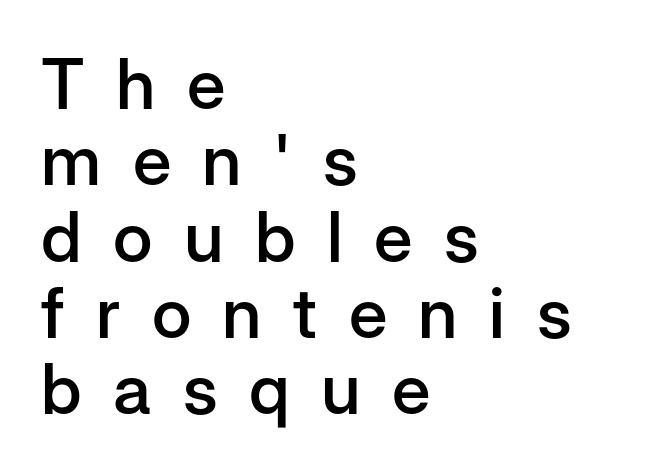
{"serif": "no", "italic": "no", "bold": "semi", "weight": "semibold", "width": "normal", "stroke_contrast": "low", "x_height": "medium", "monospaced": "no", "underline": "no", "align": "left", "line_spacing": "tight", "line_spacing_ratio": 1.09, "letter_spacing": "wide", "letter_spacing_em": 0.45, "glyph_px": 70}
